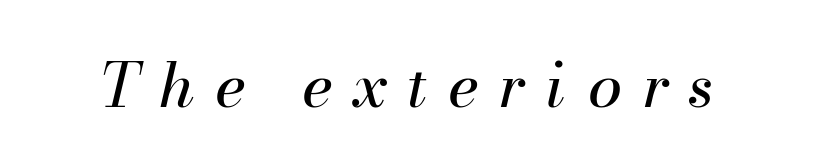
The image shows 62 px regular-weight type, italic (leaning right); set unusually wide letter spacing (+0.34 em), not underlined; medium stroke contrast and a small x-height.
